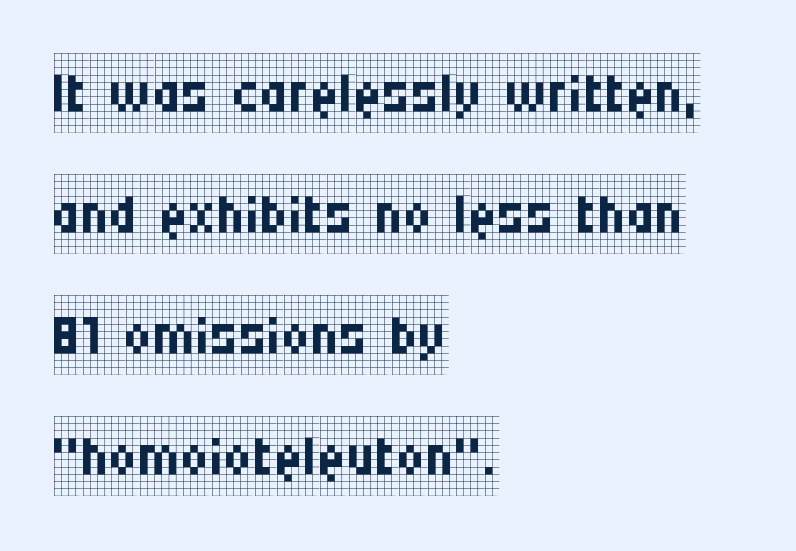
The image shows 79 px regular-weight, condensed serif type, upright; set left-aligned, normal line spacing (1.53x), normal letter spacing, not underlined; low stroke contrast and a large x-height.
